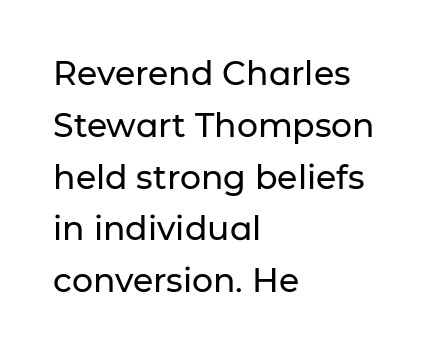
Q: Is the text italic (slanted)? A: No, it is upright.
Q: Is the typeface a serif or a sans-serif typeface? A: Sans-serif.
Q: Is the text underlined? A: No.
Q: How is the paragraph aligned? A: Left-aligned.
Q: Is the spacing between letters normal or unusually wide? A: Normal.
Q: Is the spacing between lines tight, normal or loose? A: Normal.
Q: Width (condensed, normal, or wide)? A: Normal.
Q: Stroke contrast? A: Low.
Q: x-height? A: Medium.
Q: Monospaced? A: No.
